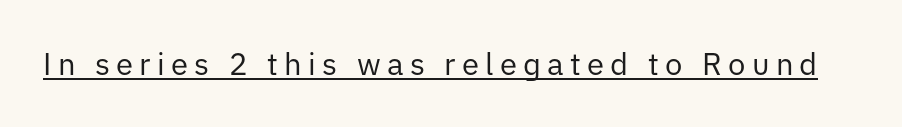
This rendering employs a face without finishing strokes, i.e., a sans-serif. Is this a heavy cut? Hardly; it is regular or lighter. These lines were composed using upright roman letters. How are the letters spaced? Widely, with obvious added tracking. The string is rendered with underlining switched on.
